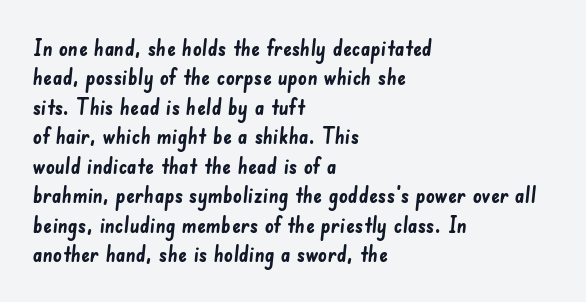
The passage shown has conventional tracking throughout. Bare-footed words on every line. These lines are set flush left with a ragged right edge. A normal amount of white space separates one row of letters from the next. Summary of weight: heavy, a full bold.
